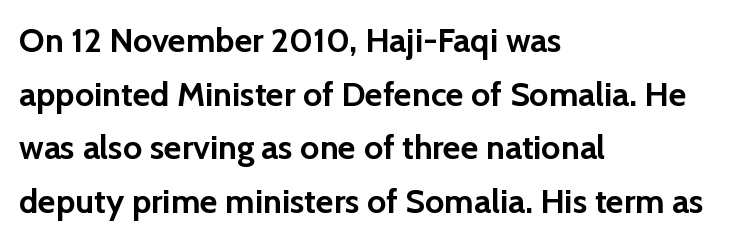
The image shows 34 px semibold sans-serif type, upright; set left-aligned, normal line spacing (1.58x), normal letter spacing, not underlined; low stroke contrast and a medium x-height.
